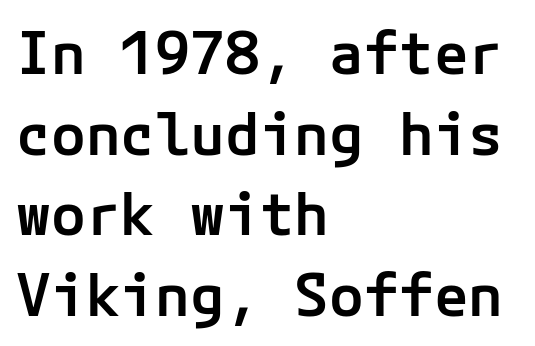
{"serif": "no", "italic": "no", "bold": "semi", "weight": "semibold", "width": "normal", "stroke_contrast": "low", "x_height": "medium", "underline": "no", "align": "left", "line_spacing": "normal", "line_spacing_ratio": 1.39, "letter_spacing": "normal", "letter_spacing_em": 0.0, "glyph_px": 58}
